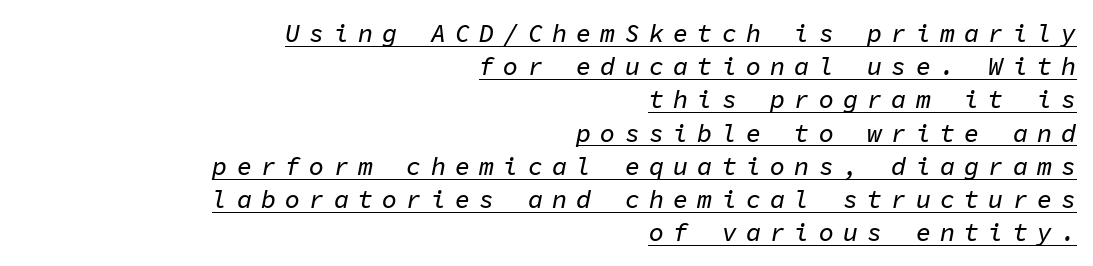
The image shows 25 px text type, italic (leaning right); set right-aligned, normal line spacing (1.33x), unusually wide letter spacing (+0.37 em), underlined.
